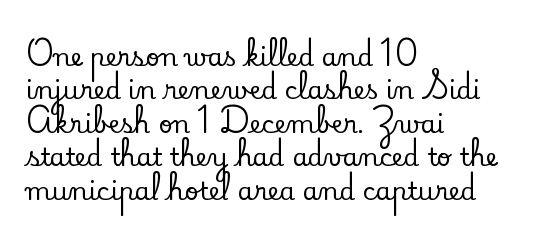
The image shows 25 px text type, upright; set left-aligned, normal line spacing (1.34x), normal letter spacing, not underlined.
